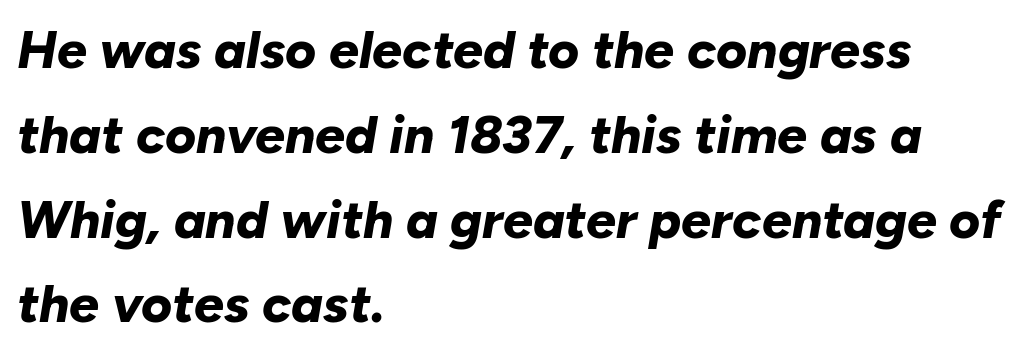
The image shows 53 px bold type, italic (leaning right); set left-aligned, normal line spacing (1.6x), normal letter spacing, not underlined; low stroke contrast and a medium x-height.
